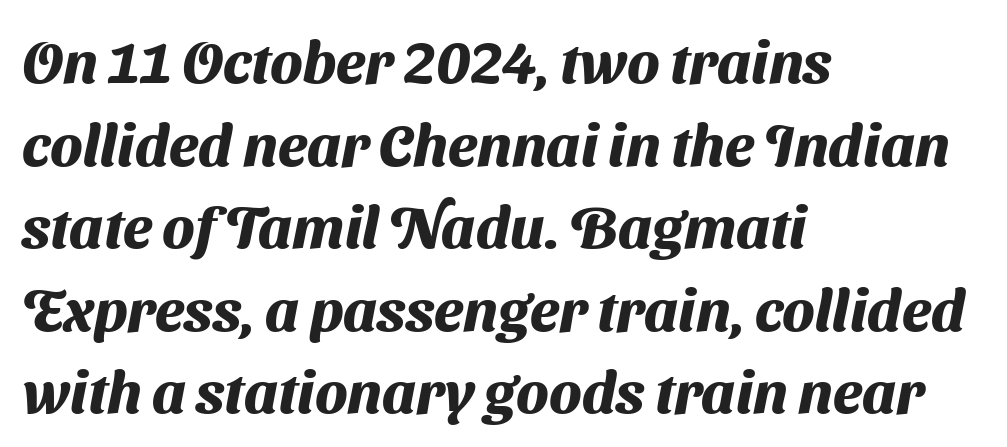
The image shows 59 px heavy sans-serif type; set left-aligned, normal line spacing (1.4x), normal letter spacing, not underlined; medium stroke contrast and a medium x-height.
